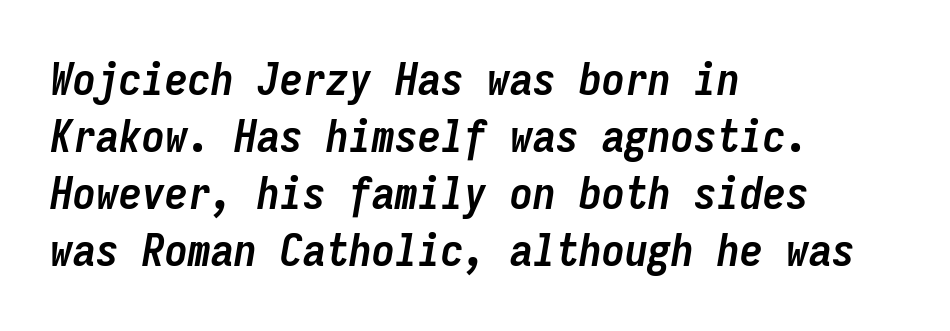
The image shows 46 px semibold, condensed type, italic (leaning right), monospaced; set left-aligned, line spacing 1.24x, normal letter spacing, not underlined; low stroke contrast and a medium x-height.
